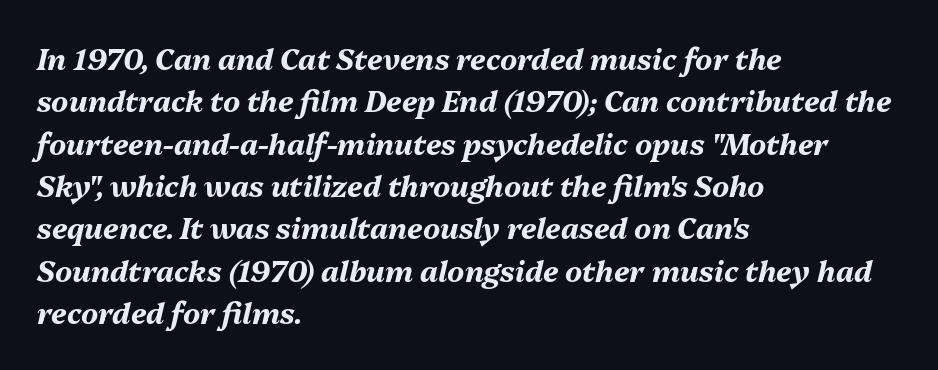
Q: Is the text bold? A: Yes.
Q: Is the text italic (slanted)? A: Yes, it leans right by about 13 degrees.
Q: Is the text underlined? A: No.
Q: How is the paragraph aligned? A: Left-aligned.
Q: Is the spacing between letters normal or unusually wide? A: Normal.
Q: Is the spacing between lines tight, normal or loose? A: Normal.
Q: Width (condensed, normal, or wide)? A: Normal.
Q: Stroke contrast? A: Medium.
Q: x-height? A: Medium.
Q: Monospaced? A: No.
